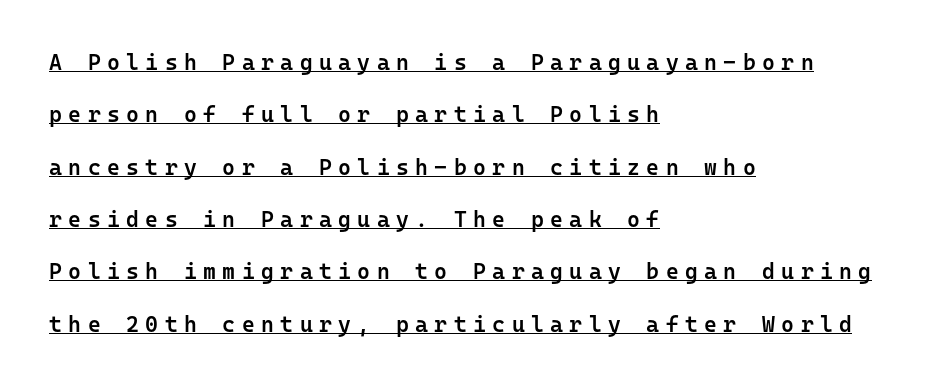
Q: Is the text bold? A: Semi-bold.
Q: Is the text italic (slanted)? A: No, it is upright.
Q: Is the text underlined? A: Yes.
Q: How is the paragraph aligned? A: Left-aligned.
Q: Is the spacing between letters normal or unusually wide? A: Unusually wide.
Q: Is the spacing between lines tight, normal or loose? A: Loose.
